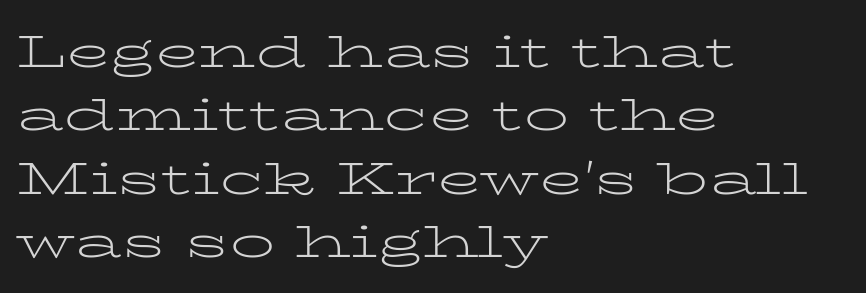
The image shows 45 px light, wide serif type, upright; set left-aligned, normal line spacing (1.41x), normal letter spacing, not underlined; low stroke contrast and a medium x-height.
